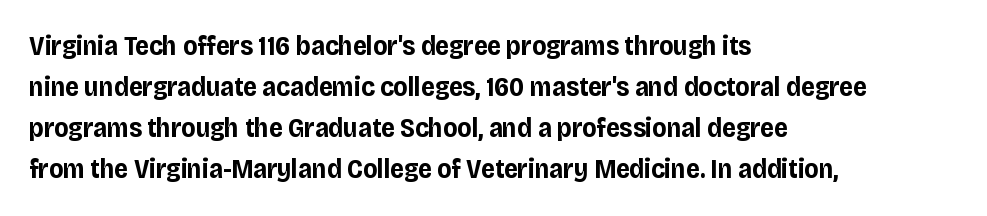
{"italic": "no", "bold": "yes", "underline": "no", "align": "left", "line_spacing": "normal", "line_spacing_ratio": 1.52, "letter_spacing": "normal", "letter_spacing_em": 0.0, "glyph_px": 27}
